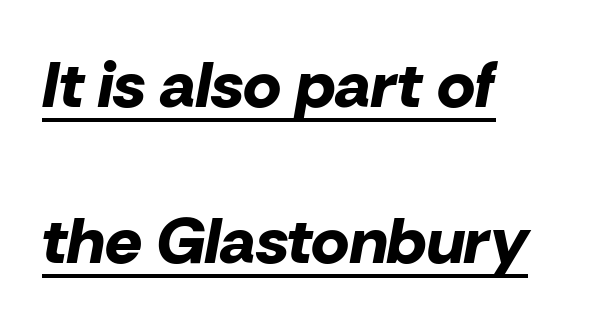
{"italic": "yes", "lean": "right", "slant_degrees": 10, "bold": "yes", "weight": "bold", "width": "normal", "stroke_contrast": "low", "x_height": "medium", "monospaced": "no", "underline": "yes", "align": "left", "line_spacing": "loose", "line_spacing_ratio": 2.4, "letter_spacing": "normal", "letter_spacing_em": 0.0, "glyph_px": 65}
